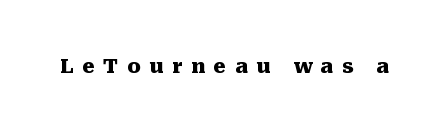
The lettering stays uniformly vertical, giving the passage a roman look. Is the letter spacing exaggerated? Yes — the characters are pushed far apart. The glyphs have the mass of a bold cut. Plain, unruled lines of type.
